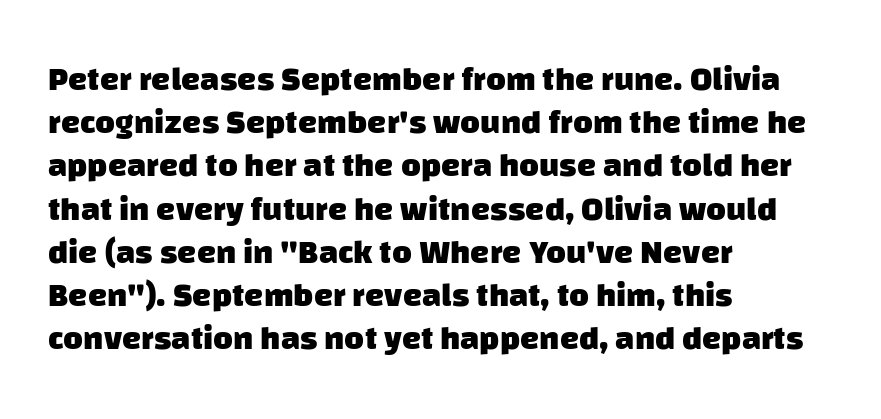
The image shows 34 px heavy sans-serif type; set left-aligned, normal line spacing (1.27x), normal letter spacing, not underlined; low stroke contrast and a large x-height.
